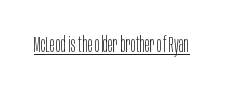
The image shows 22 px text type, upright; set normal letter spacing, underlined.
